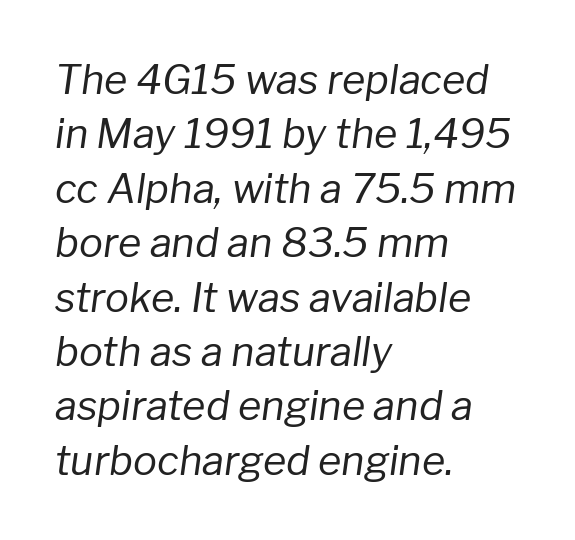
The image shows 40 px regular-weight type, italic (leaning right); set left-aligned, normal line spacing (1.36x), normal letter spacing, not underlined; low stroke contrast and a medium x-height.
